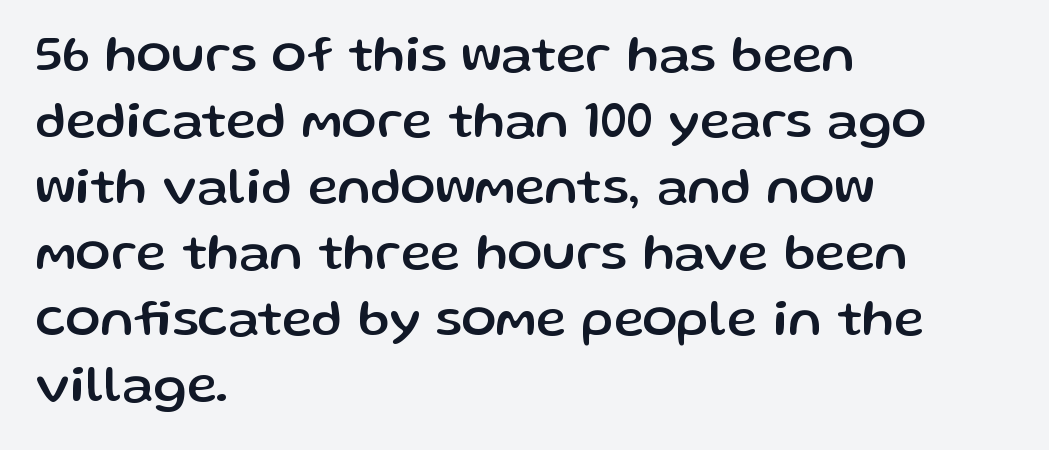
The image shows 52 px sans-serif type, upright; set left-aligned, normal line spacing (1.27x), normal letter spacing, not underlined; low stroke contrast and a medium x-height.
